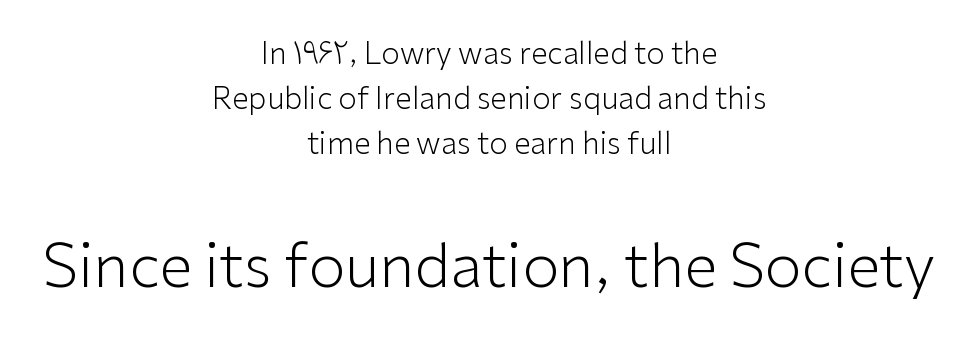
Q: Is the text bold? A: No.
Q: Is the text italic (slanted)? A: No, it is upright.
Q: Is the typeface a serif or a sans-serif typeface? A: Sans-serif.
Q: Is the text underlined? A: No.
Q: How is the paragraph aligned? A: Centered.
Q: Is the spacing between letters normal or unusually wide? A: Normal.
Q: Is the spacing between lines tight, normal or loose? A: Normal.
Q: Which block of text is set in a larger size, the first (top) or the second (bottom)? A: The second (bottom) one.
Q: Width (condensed, normal, or wide)? A: Normal.
Q: Stroke contrast? A: Low.
Q: x-height? A: Medium.
Q: Monospaced? A: No.
